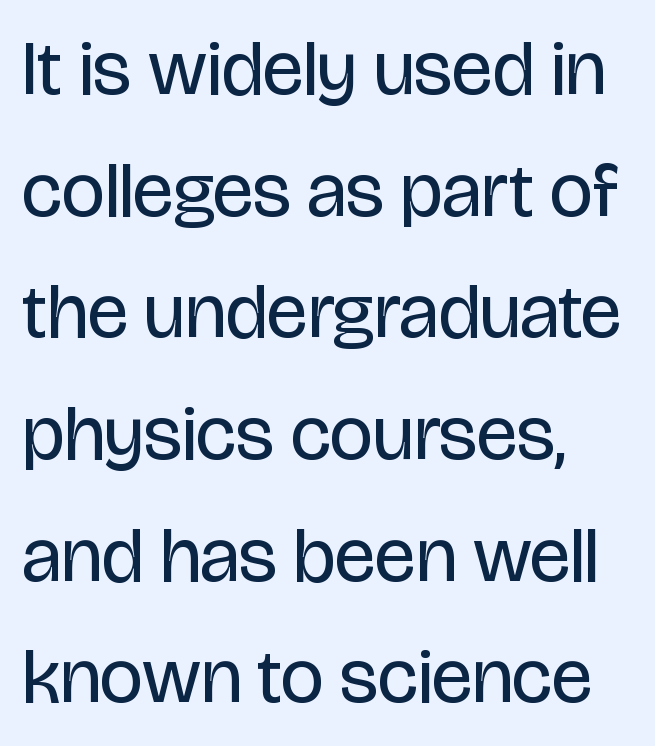
{"serif": "no", "italic": "no", "bold": "no", "weight": "regular", "width": "condensed", "stroke_contrast": "low", "x_height": "large", "monospaced": "no", "underline": "no", "align": "left", "line_spacing": "normal", "line_spacing_ratio": 1.58, "letter_spacing": "normal", "letter_spacing_em": 0.0, "glyph_px": 77}
